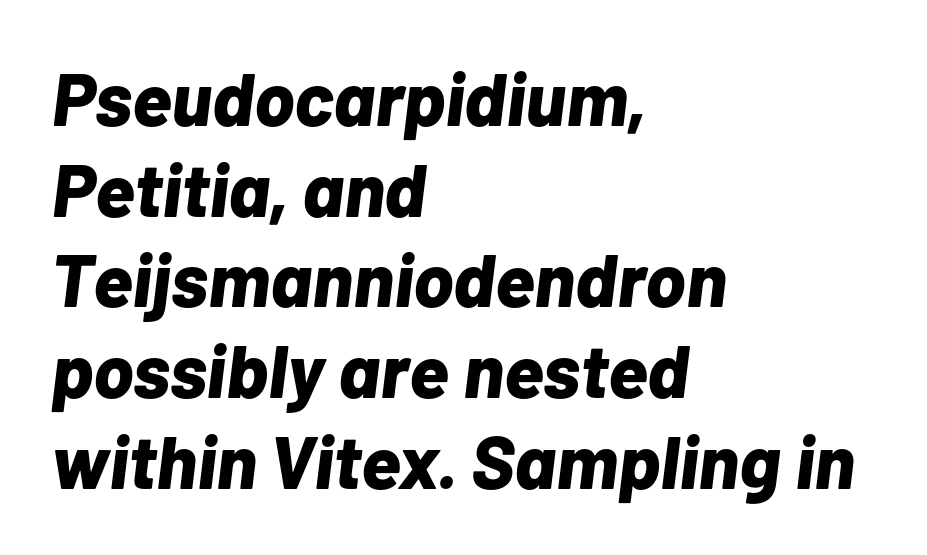
A typesetter would call this proportional, since set widths differ per character. Weight check: bold — yes, fully. The text block is weighted toward the left margin, trailing off unevenly rightward. Is the type slanted? Yes — the strokes lean at a clear angle. This rendering features lettering with no underline.
